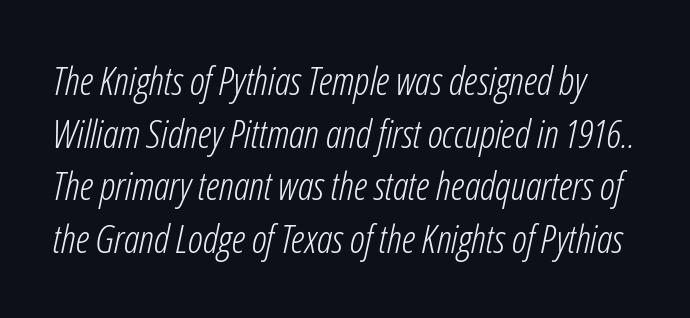
Q: Is the text bold? A: No.
Q: Is the text italic (slanted)? A: Yes, it leans right by about 12 degrees.
Q: Is the text underlined? A: No.
Q: Is the spacing between letters normal or unusually wide? A: Normal.
Q: Is the spacing between lines tight, normal or loose? A: Normal.
Q: Width (condensed, normal, or wide)? A: Condensed.
Q: Stroke contrast? A: Low.
Q: x-height? A: Medium.
Q: Monospaced? A: No.
